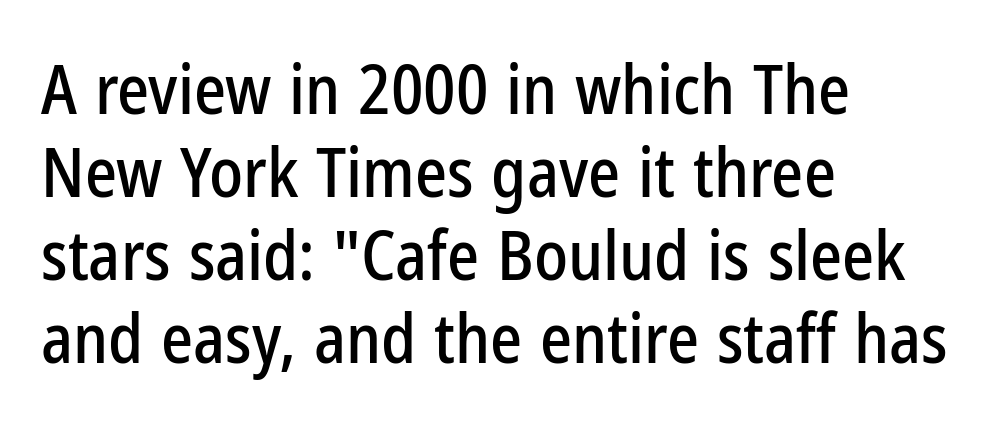
The image shows 68 px condensed sans-serif type, upright; set left-aligned, line spacing 1.22x, normal letter spacing, not underlined; low stroke contrast and a medium x-height.
